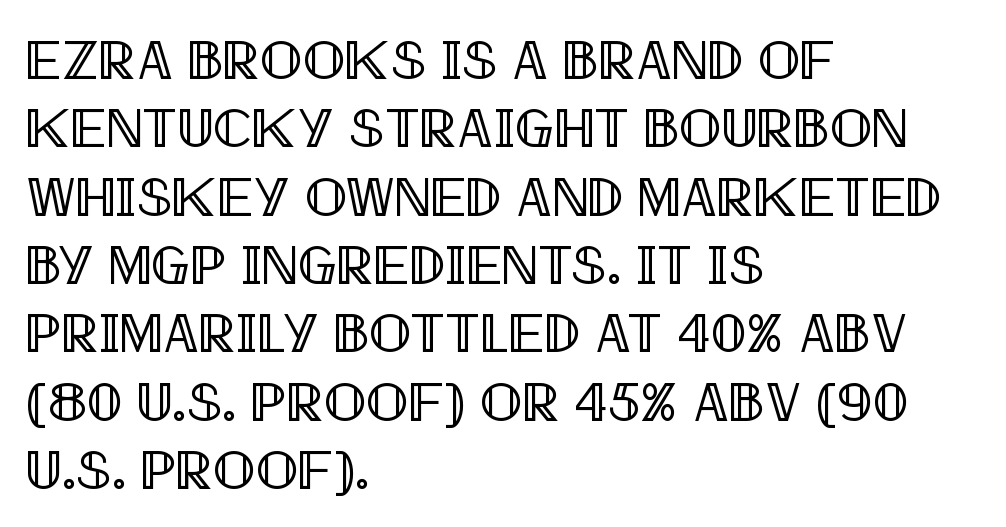
Q: Is the text italic (slanted)? A: No, it is upright.
Q: Is the text underlined? A: No.
Q: How is the paragraph aligned? A: Left-aligned.
Q: Is the spacing between letters normal or unusually wide? A: Normal.
Q: Width (condensed, normal, or wide)? A: Condensed.
Q: x-height? A: Large.
Q: Monospaced? A: No.
